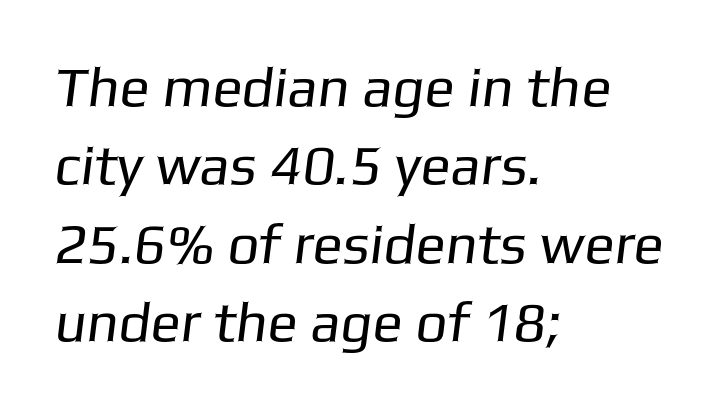
{"serif": "no", "bold": "no", "weight": "regular", "width": "normal", "stroke_contrast": "low", "x_height": "medium", "monospaced": "no", "underline": "no", "align": "left", "line_spacing": "normal", "line_spacing_ratio": 1.4, "letter_spacing": "normal", "letter_spacing_em": 0.0, "glyph_px": 56}
